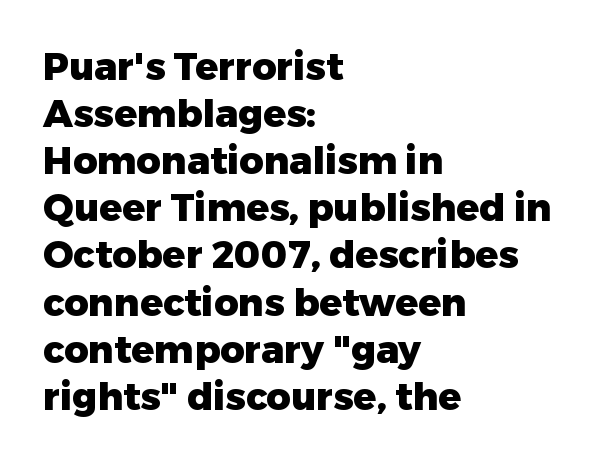
Q: Is the text bold? A: Yes.
Q: Is the text italic (slanted)? A: No, it is upright.
Q: Is the typeface a serif or a sans-serif typeface? A: Sans-serif.
Q: Is the text underlined? A: No.
Q: How is the paragraph aligned? A: Left-aligned.
Q: Is the spacing between letters normal or unusually wide? A: Normal.
Q: Width (condensed, normal, or wide)? A: Normal.
Q: Stroke contrast? A: Low.
Q: x-height? A: Medium.
Q: Monospaced? A: No.
